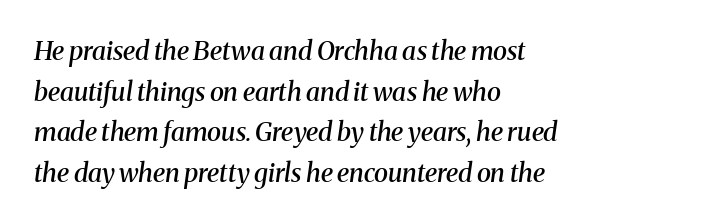
Interline gaps are of average width in this sample. Quick note: italic. What stands out about the letter spacing? Nothing — it is the standard amount. A classic flush-left, rag-right setting is used for this passage. The typesetting leans somewhat heavy: a semibold. A clean baseline with only descenders dipping below it.
